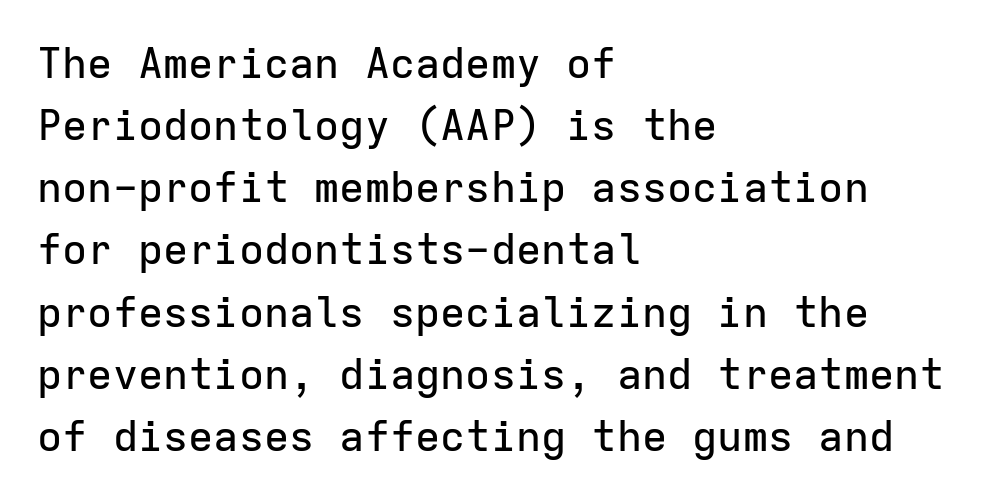
Q: Is the text italic (slanted)? A: No, it is upright.
Q: Is the typeface a serif or a sans-serif typeface? A: Sans-serif.
Q: Is the text underlined? A: No.
Q: How is the paragraph aligned? A: Left-aligned.
Q: Is the spacing between letters normal or unusually wide? A: Normal.
Q: Is the spacing between lines tight, normal or loose? A: Normal.
Q: Width (condensed, normal, or wide)? A: Normal.
Q: Stroke contrast? A: Low.
Q: x-height? A: Medium.
Q: Monospaced? A: Yes.
